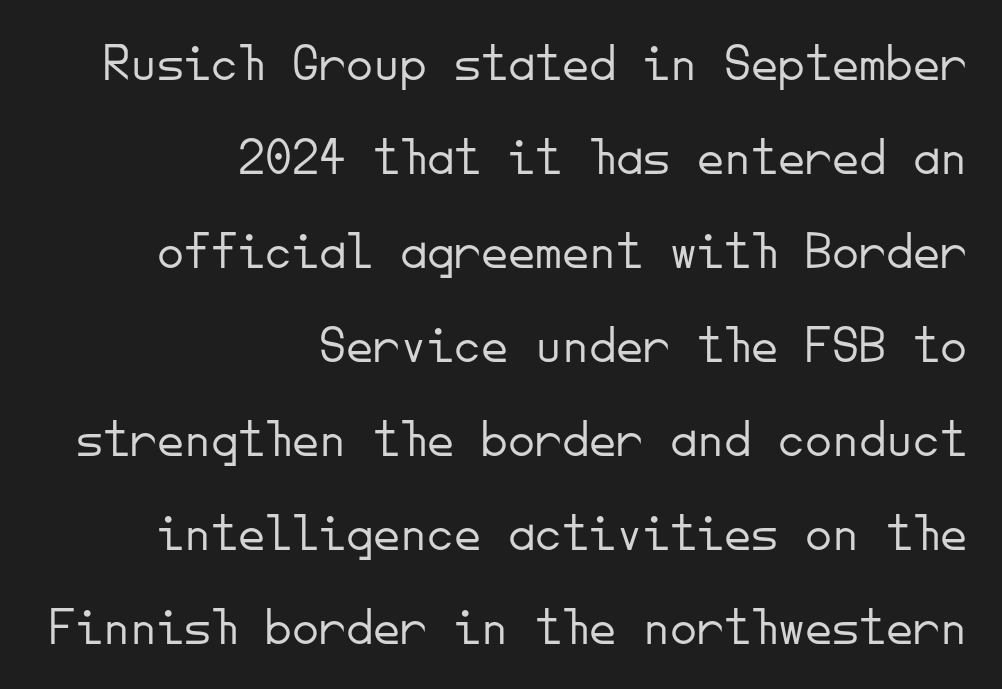
The image shows 54 px light sans-serif type, upright, monospaced; set right-aligned, line spacing 1.74x, normal letter spacing, not underlined; low stroke contrast and a small x-height.
